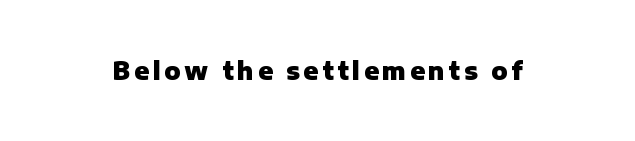
{"italic": "no", "bold": "yes", "underline": "no", "glyph_px": 24}
